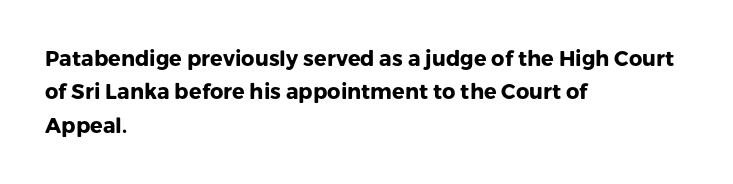
Q: Is the text bold? A: Yes.
Q: Is the text italic (slanted)? A: No, it is upright.
Q: Is the text underlined? A: No.
Q: How is the paragraph aligned? A: Left-aligned.
Q: Is the spacing between letters normal or unusually wide? A: Normal.
Q: Is the spacing between lines tight, normal or loose? A: Normal.
